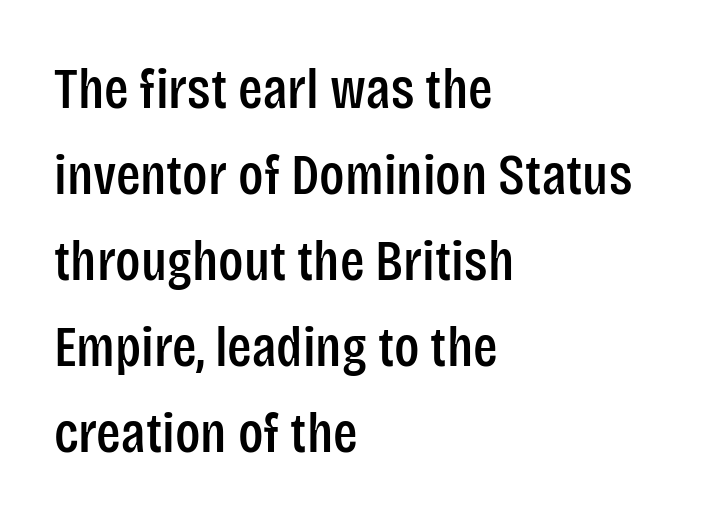
Q: Is the text italic (slanted)? A: No, it is upright.
Q: Is the typeface a serif or a sans-serif typeface? A: Sans-serif.
Q: Is the text underlined? A: No.
Q: How is the paragraph aligned? A: Left-aligned.
Q: Is the spacing between letters normal or unusually wide? A: Normal.
Q: Is the spacing between lines tight, normal or loose? A: Normal.
Q: Width (condensed, normal, or wide)? A: Condensed.
Q: Stroke contrast? A: Low.
Q: x-height? A: Large.
Q: Monospaced? A: No.
